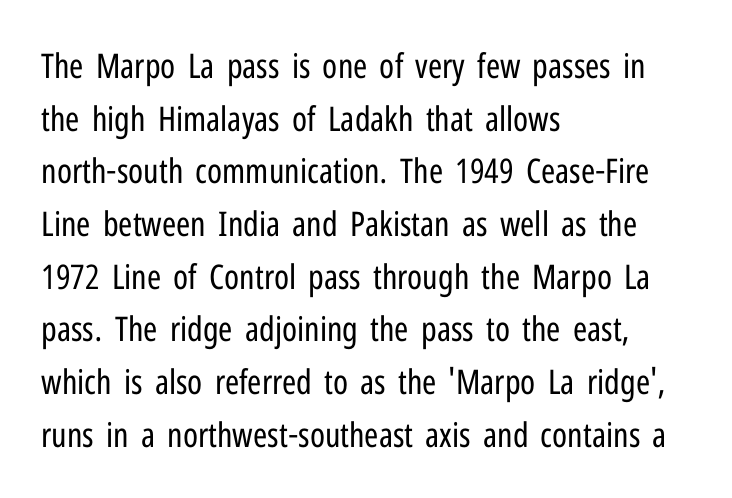
Q: Is the text bold? A: No.
Q: Is the text italic (slanted)? A: No, it is upright.
Q: Is the typeface a serif or a sans-serif typeface? A: Sans-serif.
Q: Is the text underlined? A: No.
Q: How is the paragraph aligned? A: Left-aligned.
Q: Is the spacing between letters normal or unusually wide? A: Normal.
Q: Is the spacing between lines tight, normal or loose? A: Normal.
Q: Width (condensed, normal, or wide)? A: Condensed.
Q: Stroke contrast? A: Low.
Q: x-height? A: Medium.
Q: Monospaced? A: No.
